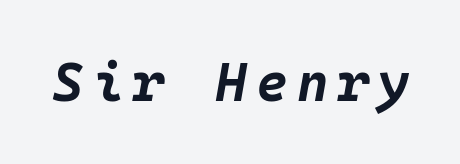
Q: Is the text bold? A: Yes.
Q: Is the text italic (slanted)? A: Yes, it leans right by about 10 degrees.
Q: Is the text underlined? A: No.
Q: Width (condensed, normal, or wide)? A: Normal.
Q: Stroke contrast? A: Low.
Q: x-height? A: Large.
Q: Monospaced? A: Yes.
